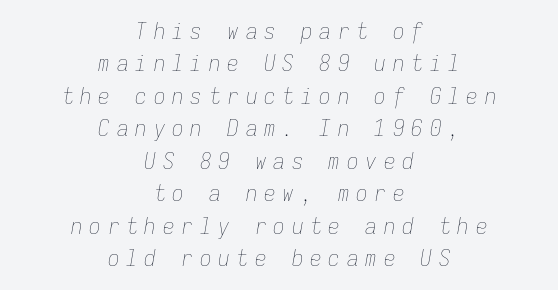
Q: Is the text bold? A: No.
Q: Is the text italic (slanted)? A: Yes, it leans right by about 9 degrees.
Q: Is the text underlined? A: No.
Q: How is the paragraph aligned? A: Centered.
Q: Is the spacing between letters normal or unusually wide? A: Unusually wide.
Q: Is the spacing between lines tight, normal or loose? A: Normal.
